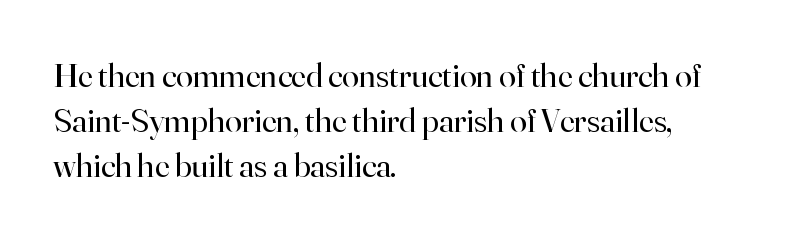
Q: Is the text bold? A: No.
Q: Is the text italic (slanted)? A: No, it is upright.
Q: Is the typeface a serif or a sans-serif typeface? A: Serif.
Q: Is the text underlined? A: No.
Q: How is the paragraph aligned? A: Left-aligned.
Q: Is the spacing between letters normal or unusually wide? A: Normal.
Q: Is the spacing between lines tight, normal or loose? A: Normal.
Q: Width (condensed, normal, or wide)? A: Normal.
Q: Stroke contrast? A: High.
Q: x-height? A: Small.
Q: Monospaced? A: No.
